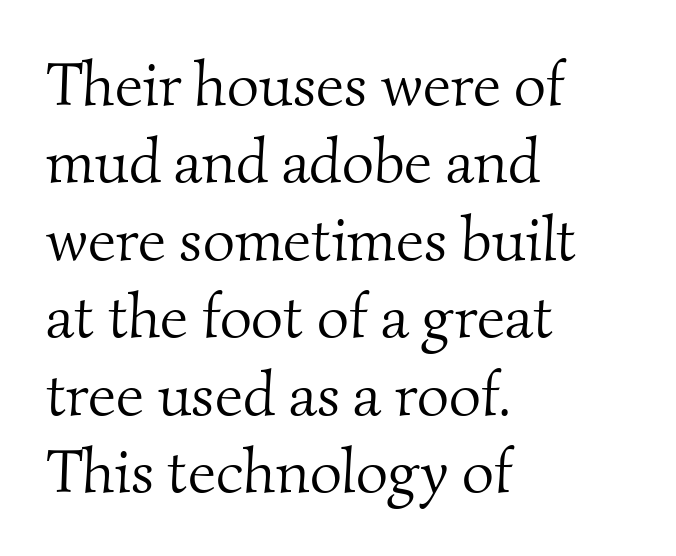
Q: Is the text bold? A: No.
Q: Is the typeface a serif or a sans-serif typeface? A: Serif.
Q: Is the text underlined? A: No.
Q: How is the paragraph aligned? A: Left-aligned.
Q: Is the spacing between letters normal or unusually wide? A: Normal.
Q: Is the spacing between lines tight, normal or loose? A: Normal.
Q: Width (condensed, normal, or wide)? A: Normal.
Q: Stroke contrast? A: Medium.
Q: x-height? A: Small.
Q: Monospaced? A: No.
